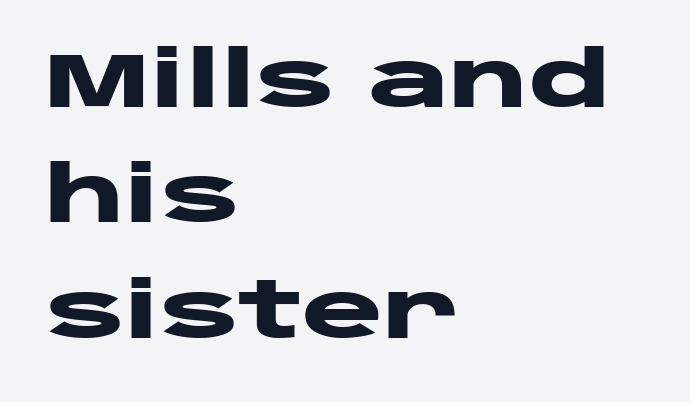
The image shows 77 px heavy, wide sans-serif type, upright; set left-aligned, normal line spacing (1.5x), normal letter spacing, not underlined; low stroke contrast and a large x-height.
